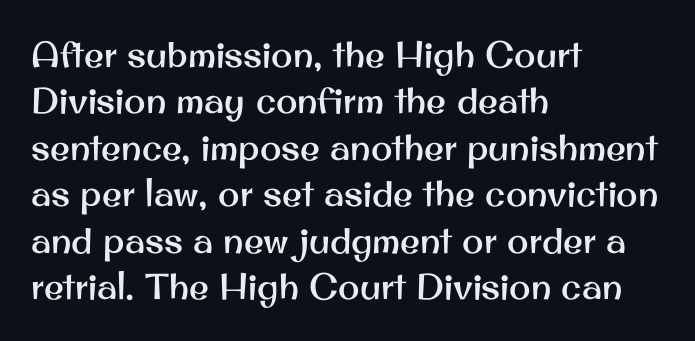
Q: Is the text italic (slanted)? A: No, it is upright.
Q: Is the typeface a serif or a sans-serif typeface? A: Sans-serif.
Q: Is the text underlined? A: No.
Q: How is the paragraph aligned? A: Left-aligned.
Q: Is the spacing between letters normal or unusually wide? A: Normal.
Q: Is the spacing between lines tight, normal or loose? A: Normal.
Q: Width (condensed, normal, or wide)? A: Normal.
Q: Stroke contrast? A: Medium.
Q: x-height? A: Small.
Q: Monospaced? A: No.
